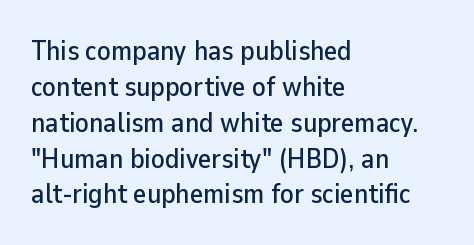
Q: Is the text italic (slanted)? A: No, it is upright.
Q: Is the typeface a serif or a sans-serif typeface? A: Sans-serif.
Q: Is the text underlined? A: No.
Q: How is the paragraph aligned? A: Left-aligned.
Q: Is the spacing between letters normal or unusually wide? A: Normal.
Q: Is the spacing between lines tight, normal or loose? A: Normal.
Q: Width (condensed, normal, or wide)? A: Normal.
Q: Stroke contrast? A: Low.
Q: x-height? A: Medium.
Q: Monospaced? A: No.
